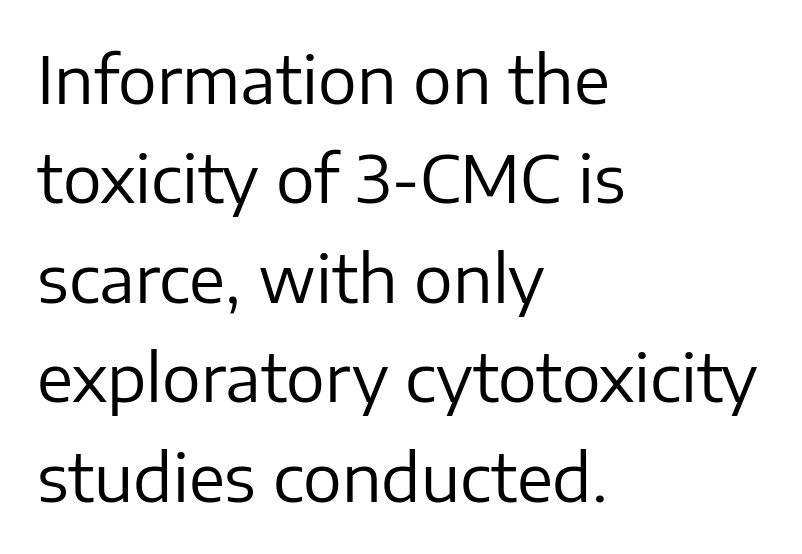
The image shows 65 px regular-weight sans-serif type, upright; set left-aligned, normal line spacing (1.53x), normal letter spacing, not underlined; low stroke contrast and a medium x-height.
